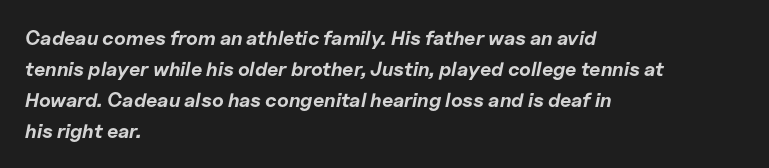
{"italic": "yes", "lean": "right", "slant_degrees": 11, "bold": "yes", "underline": "no", "align": "left", "line_spacing": "normal", "line_spacing_ratio": 1.55, "letter_spacing": "normal", "letter_spacing_em": 0.0, "glyph_px": 20}
